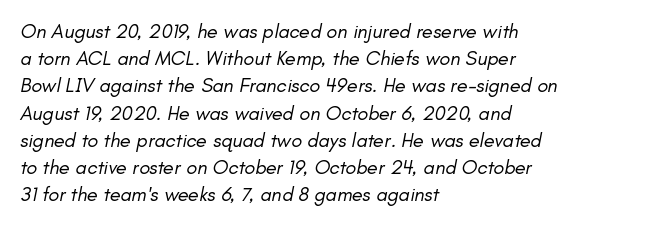
Q: Is the text bold? A: No.
Q: Is the text italic (slanted)? A: Yes, it leans right by about 11 degrees.
Q: Is the text underlined? A: No.
Q: How is the paragraph aligned? A: Left-aligned.
Q: Is the spacing between letters normal or unusually wide? A: Normal.
Q: Is the spacing between lines tight, normal or loose? A: Normal.
